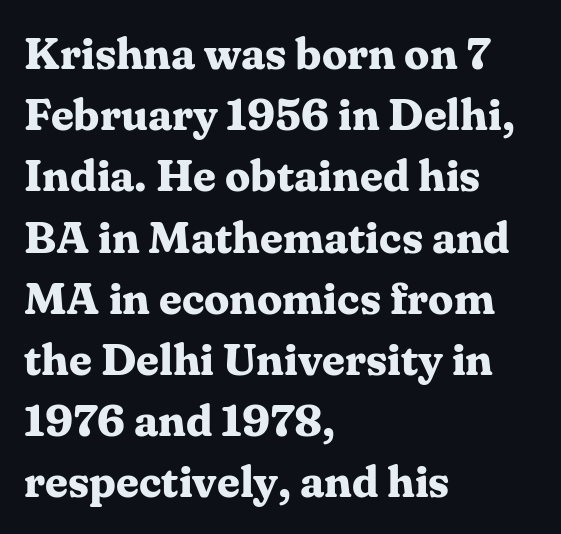
Q: Is the text bold? A: Yes.
Q: Is the text italic (slanted)? A: No, it is upright.
Q: Is the typeface a serif or a sans-serif typeface? A: Serif.
Q: Is the text underlined? A: No.
Q: How is the paragraph aligned? A: Left-aligned.
Q: Is the spacing between letters normal or unusually wide? A: Normal.
Q: Is the spacing between lines tight, normal or loose? A: Normal.
Q: Width (condensed, normal, or wide)? A: Normal.
Q: Stroke contrast? A: Medium.
Q: x-height? A: Medium.
Q: Monospaced? A: No.
